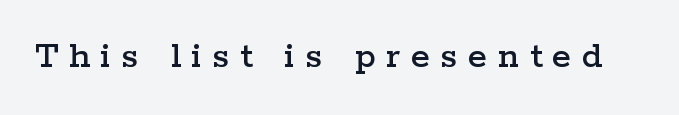
{"serif": "yes", "italic": "no", "width": "wide", "stroke_contrast": "low", "x_height": "medium", "monospaced": "no", "underline": "no", "letter_spacing": "wide", "letter_spacing_em": 0.27, "glyph_px": 39}
